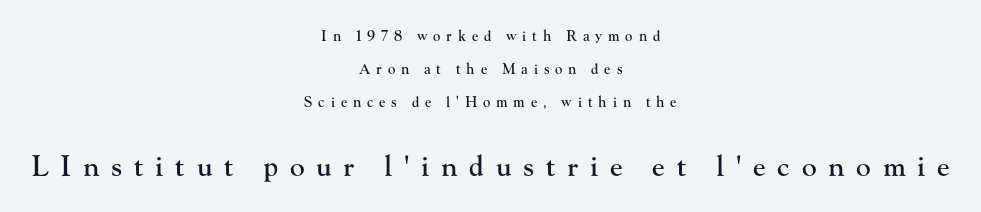
Does the leading feel generous? Absolutely, it's lavish. The string is rendered with underlining switched off. These lines stack symmetrically, like a column narrowing and widening about its center. Letterform terminals end in serifs throughout the passage.
